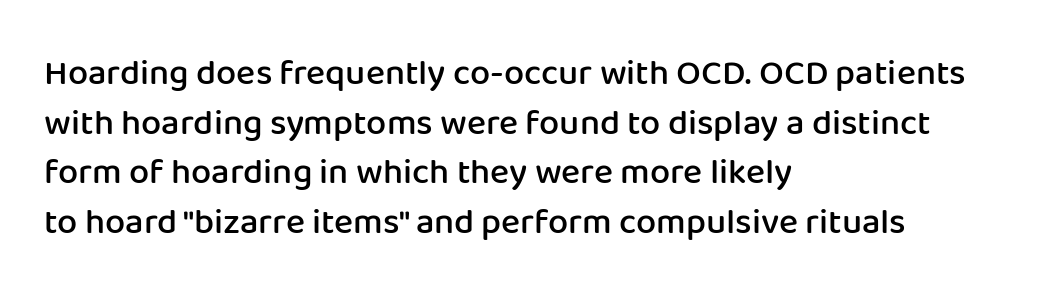
{"serif": "no", "italic": "no", "bold": "semi", "weight": "semibold", "width": "normal", "stroke_contrast": "low", "x_height": "medium", "monospaced": "no", "underline": "no", "align": "left", "line_spacing": "normal", "line_spacing_ratio": 1.38, "letter_spacing": "normal", "letter_spacing_em": 0.0, "glyph_px": 36}
